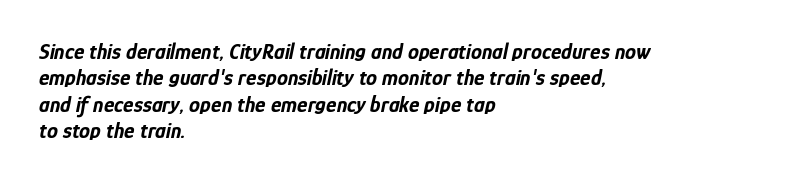
Q: Is the text bold? A: Yes.
Q: Is the text italic (slanted)? A: Yes, it leans right by about 12 degrees.
Q: Is the text underlined? A: No.
Q: How is the paragraph aligned? A: Left-aligned.
Q: Is the spacing between letters normal or unusually wide? A: Normal.
